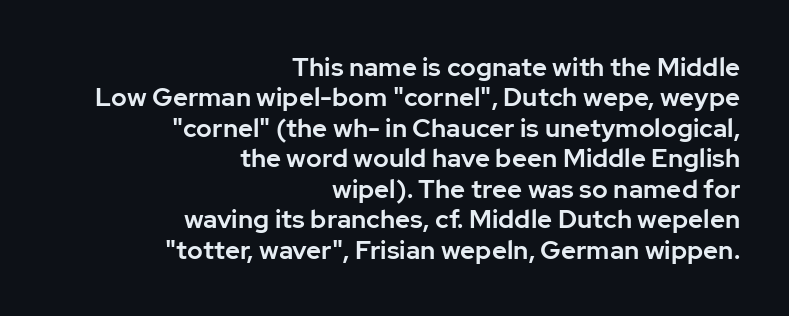
{"italic": "no", "underline": "no", "align": "right", "line_spacing_ratio": 1.17, "letter_spacing": "normal", "letter_spacing_em": 0.0, "glyph_px": 26}
